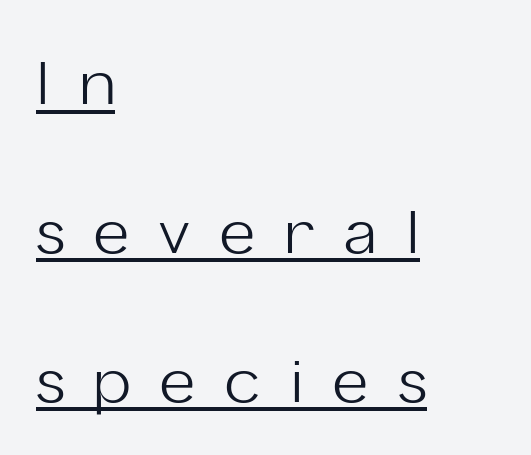
The image shows 61 px light sans-serif type, upright; set left-aligned, loose line spacing (2.44x), unusually wide letter spacing (+0.49 em), underlined; low stroke contrast and a medium x-height.
